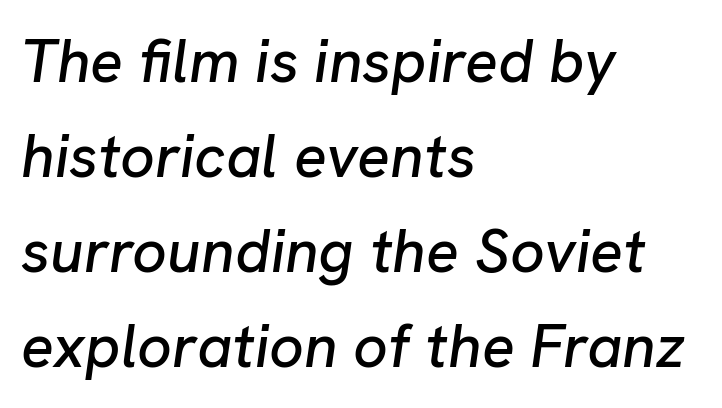
The image shows 61 px text type, italic (leaning right); set left-aligned, normal line spacing (1.56x), normal letter spacing, not underlined; low stroke contrast and a medium x-height.
